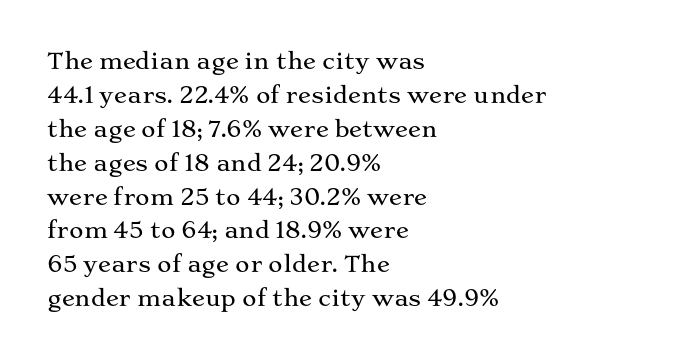
Inter-character spacing is left at the font's built-in metrics. A bare baseline throughout the passage. The typography opts for an upright posture over an oblique one. Casual observation: everything's shoved over to the left.
